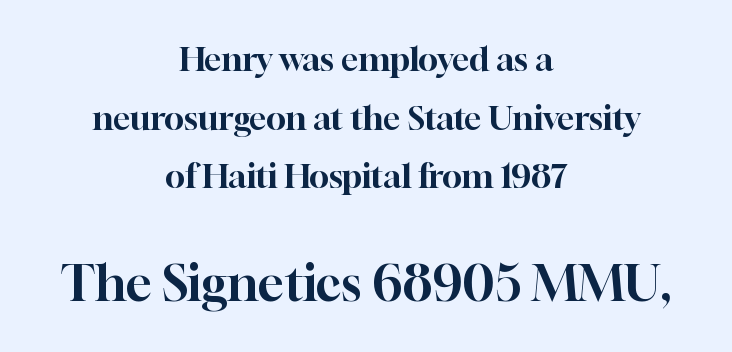
{"serif": "yes", "italic": "no", "width": "normal", "stroke_contrast": "high", "x_height": "medium", "monospaced": "no", "underline": "no", "align": "center", "line_spacing_ratio": 1.78, "letter_spacing": "normal", "letter_spacing_em": 0.0, "larger_block": "second", "size_ratio": 1.48, "glyph_px": 49}
